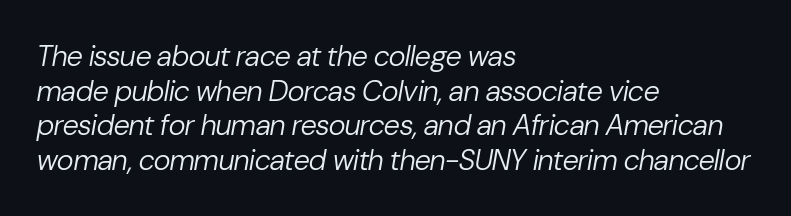
{"italic": "yes", "lean": "right", "slant_degrees": 10, "bold": "no", "weight": "regular", "width": "normal", "stroke_contrast": "low", "x_height": "medium", "monospaced": "no", "underline": "no", "align": "left", "line_spacing_ratio": 1.19, "letter_spacing": "normal", "letter_spacing_em": 0.0, "glyph_px": 29}
